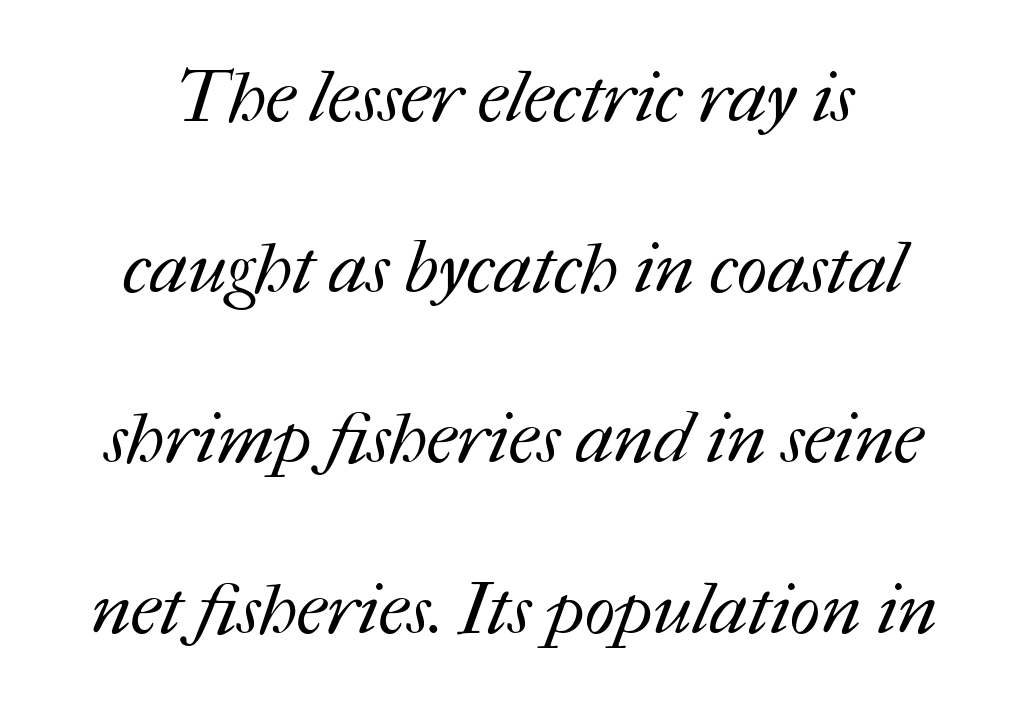
The line-height multiplier appears high, well above default. The letters look calm and open, with moderate or lighter stems. This sample has the flowing, uneven cadence of proportional lettering. Anything drawn beneath the words? Only blank space. Glyph-to-glyph distance matches everyday printed text.
